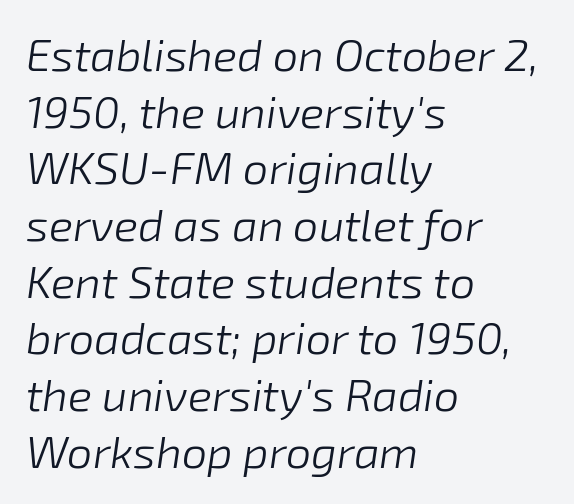
{"italic": "yes", "lean": "right", "slant_degrees": 8, "bold": "no", "weight": "light", "width": "normal", "stroke_contrast": "low", "x_height": "medium", "monospaced": "no", "underline": "no", "align": "left", "line_spacing": "normal", "line_spacing_ratio": 1.26, "letter_spacing": "normal", "letter_spacing_em": 0.0, "glyph_px": 45}
